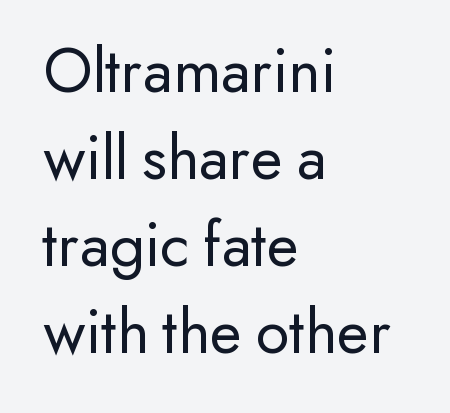
Q: Is the text bold? A: No.
Q: Is the text italic (slanted)? A: No, it is upright.
Q: Is the typeface a serif or a sans-serif typeface? A: Sans-serif.
Q: Is the text underlined? A: No.
Q: How is the paragraph aligned? A: Left-aligned.
Q: Is the spacing between letters normal or unusually wide? A: Normal.
Q: Is the spacing between lines tight, normal or loose? A: Normal.
Q: Width (condensed, normal, or wide)? A: Normal.
Q: Stroke contrast? A: Low.
Q: x-height? A: Small.
Q: Monospaced? A: No.
